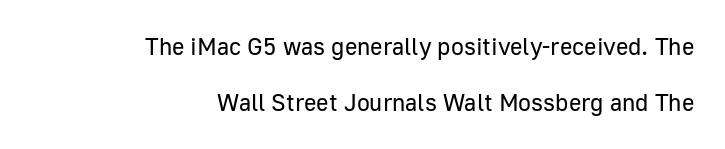
Reading down the block, your eye finds every line finishing at a fixed right position. Ascenders rise straight up at ninety degrees. Notice the wide empty band between every row — that's loose leading. Is the stroke heavy? The answer is a plain regular-or-lighter.
